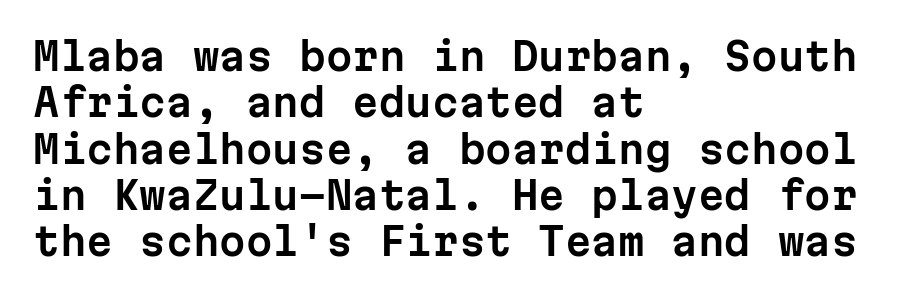
{"serif": "no", "italic": "no", "width": "normal", "stroke_contrast": "low", "x_height": "medium", "monospaced": "yes", "underline": "no", "align": "left", "line_spacing_ratio": 1.22, "letter_spacing": "normal", "letter_spacing_em": 0.0, "glyph_px": 38}
